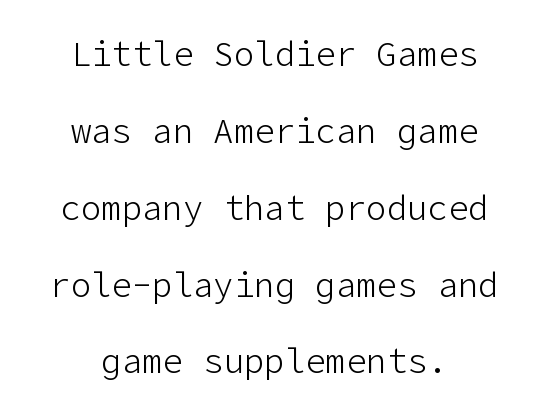
The image shows 34 px light sans-serif type, upright; set centered, loose line spacing (2.26x), normal letter spacing, not underlined; low stroke contrast and a medium x-height.
